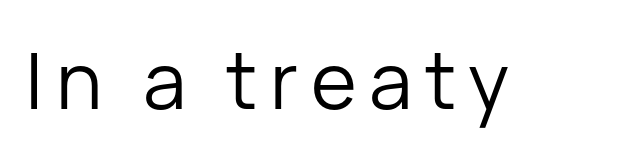
Q: Is the text bold? A: No.
Q: Is the text italic (slanted)? A: No, it is upright.
Q: Is the typeface a serif or a sans-serif typeface? A: Sans-serif.
Q: Is the text underlined? A: No.
Q: Width (condensed, normal, or wide)? A: Normal.
Q: Stroke contrast? A: Low.
Q: x-height? A: Medium.
Q: Monospaced? A: No.
